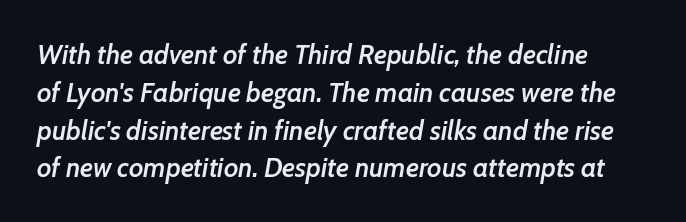
The image shows 27 px text type, italic (leaning right); set normal line spacing (1.4x), normal letter spacing, not underlined.
